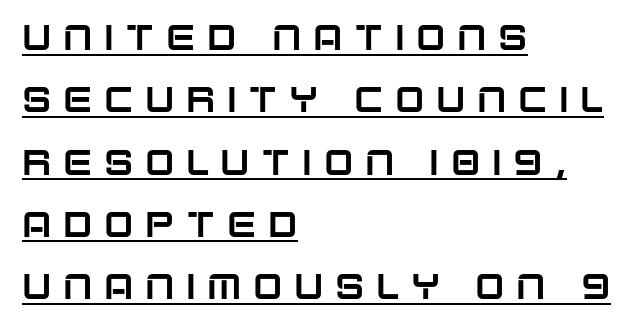
The image shows 35 px sans-serif type, upright; set left-aligned, line spacing 1.78x, unusually wide letter spacing (+0.33 em), underlined; low stroke contrast and a large x-height.
